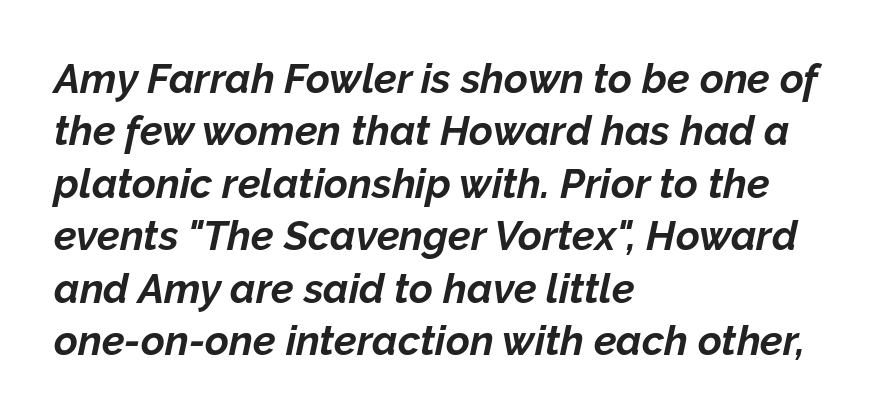
Here the designer chose a conventional face with non-uniform glyph widths. Line starts are locked; line ends wander. Whoever set this chose a conventional vertical rhythm. Nothing unusual about the tracking: characters are spaced as the font intends.
